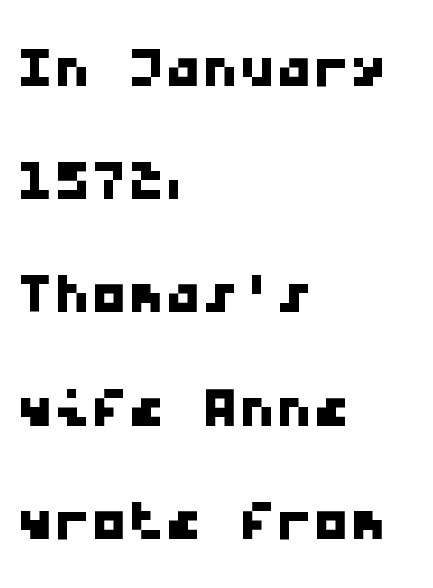
Q: Is the typeface a serif or a sans-serif typeface? A: Sans-serif.
Q: Is the text underlined? A: No.
Q: How is the paragraph aligned? A: Left-aligned.
Q: Is the spacing between letters normal or unusually wide? A: Normal.
Q: Is the spacing between lines tight, normal or loose? A: Normal.
Q: Width (condensed, normal, or wide)? A: Wide.
Q: Stroke contrast? A: Low.
Q: x-height? A: Medium.
Q: Monospaced? A: Yes.
